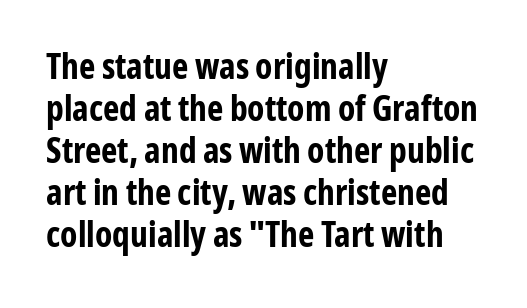
Q: Is the text bold? A: Yes.
Q: Is the text italic (slanted)? A: No, it is upright.
Q: Is the typeface a serif or a sans-serif typeface? A: Sans-serif.
Q: Is the text underlined? A: No.
Q: How is the paragraph aligned? A: Left-aligned.
Q: Is the spacing between letters normal or unusually wide? A: Normal.
Q: Width (condensed, normal, or wide)? A: Condensed.
Q: Stroke contrast? A: Low.
Q: x-height? A: Medium.
Q: Monospaced? A: No.
